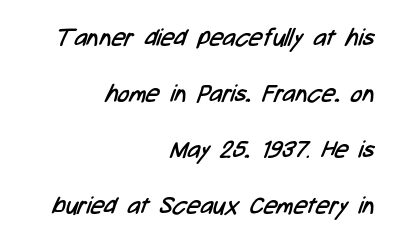
Q: Is the text bold? A: No.
Q: Is the text underlined? A: No.
Q: How is the paragraph aligned? A: Right-aligned.
Q: Is the spacing between letters normal or unusually wide? A: Normal.
Q: Is the spacing between lines tight, normal or loose? A: Loose.
